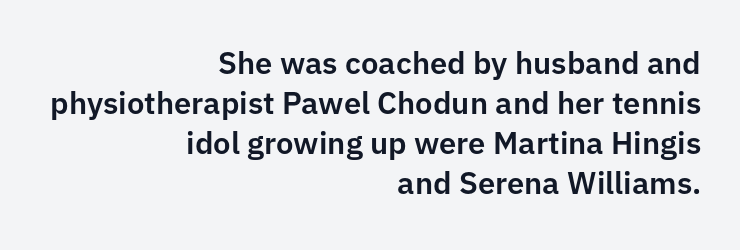
Q: Is the text italic (slanted)? A: No, it is upright.
Q: Is the typeface a serif or a sans-serif typeface? A: Sans-serif.
Q: Is the text underlined? A: No.
Q: How is the paragraph aligned? A: Right-aligned.
Q: Is the spacing between letters normal or unusually wide? A: Normal.
Q: Is the spacing between lines tight, normal or loose? A: Normal.
Q: Width (condensed, normal, or wide)? A: Normal.
Q: Stroke contrast? A: Low.
Q: x-height? A: Medium.
Q: Monospaced? A: No.
